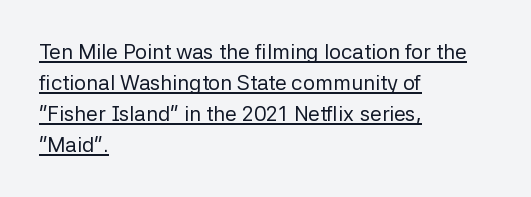
In designer terms, the underline attribute is active on this setting. Compared with a centered layout, this one pins lines to the left instead. Leading: standard. The letterforms sit at book weight or below. The horizontal fit of the characters is conventional and even.
